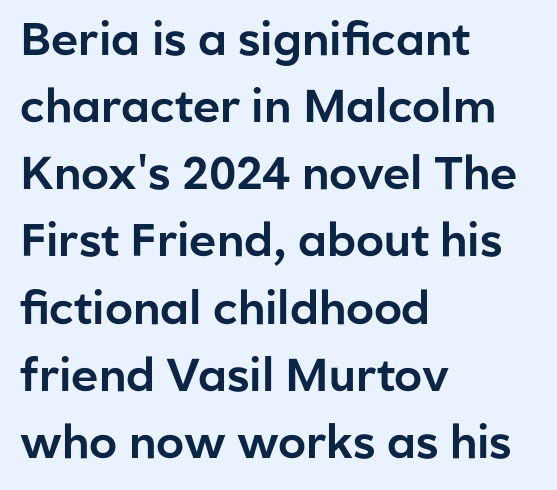
These lines are set flush left with a ragged right edge. Successive baselines arrive at the customary interval. The typography opts for an upright posture over an oblique one. To sum up the face: it is a sans, with no serifs. Decoration check: the copy has no underline.
